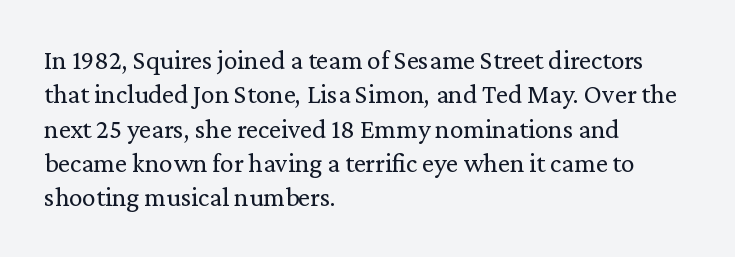
The image shows 27 px text type, upright; set left-aligned, normal line spacing (1.27x), normal letter spacing, not underlined.
